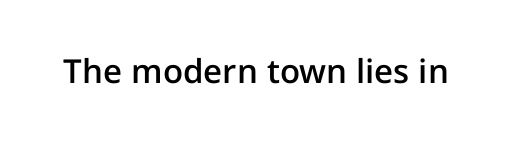
Q: Is the text bold? A: Semi-bold.
Q: Is the text italic (slanted)? A: No, it is upright.
Q: Is the typeface a serif or a sans-serif typeface? A: Sans-serif.
Q: Is the text underlined? A: No.
Q: Is the spacing between letters normal or unusually wide? A: Normal.
Q: Width (condensed, normal, or wide)? A: Normal.
Q: Stroke contrast? A: Low.
Q: x-height? A: Medium.
Q: Monospaced? A: No.
